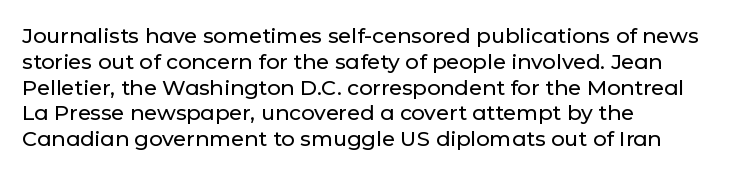
{"italic": "no", "underline": "no", "align": "left", "line_spacing_ratio": 1.23, "letter_spacing": "normal", "letter_spacing_em": 0.0, "glyph_px": 21}
